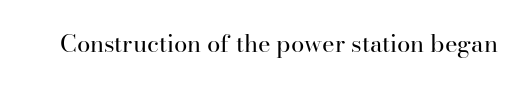
{"italic": "no", "bold": "no", "underline": "no", "letter_spacing": "normal", "letter_spacing_em": 0.0, "glyph_px": 24}
